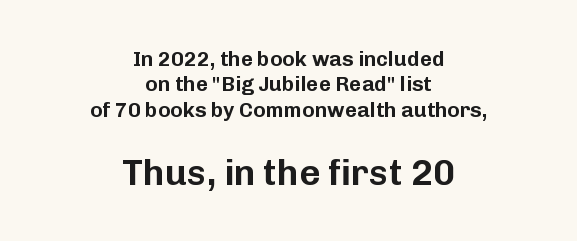
Q: Is the text italic (slanted)? A: No, it is upright.
Q: Is the typeface a serif or a sans-serif typeface? A: Sans-serif.
Q: Is the text underlined? A: No.
Q: How is the paragraph aligned? A: Centered.
Q: Is the spacing between letters normal or unusually wide? A: Normal.
Q: Which block of text is set in a larger size, the first (top) or the second (bottom)? A: The second (bottom) one.
Q: Width (condensed, normal, or wide)? A: Normal.
Q: Stroke contrast? A: Low.
Q: x-height? A: Medium.
Q: Monospaced? A: No.
